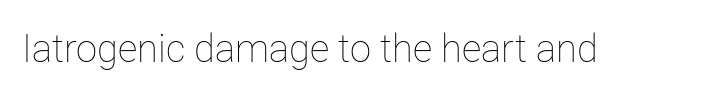
Q: Is the text bold? A: No.
Q: Is the text italic (slanted)? A: No, it is upright.
Q: Is the text underlined? A: No.
Q: Is the spacing between letters normal or unusually wide? A: Normal.
Q: Width (condensed, normal, or wide)? A: Normal.
Q: Stroke contrast? A: Low.
Q: x-height? A: Medium.
Q: Monospaced? A: No.
